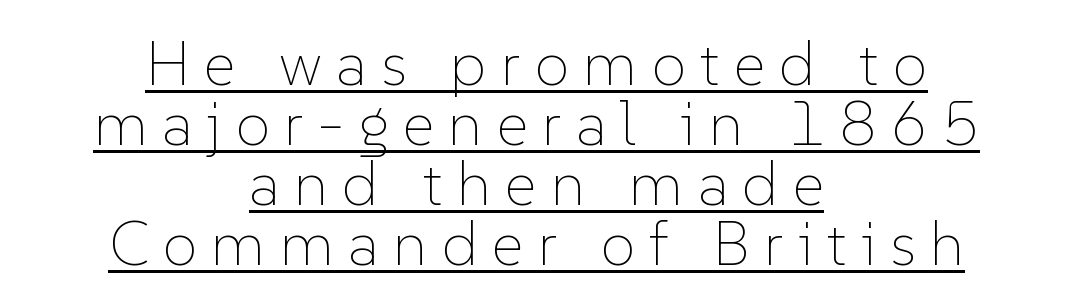
Q: Is the text bold? A: No.
Q: Is the text italic (slanted)? A: No, it is upright.
Q: Is the text underlined? A: Yes.
Q: How is the paragraph aligned? A: Centered.
Q: Is the spacing between letters normal or unusually wide? A: Unusually wide.
Q: Is the spacing between lines tight, normal or loose? A: Tight.
Q: Width (condensed, normal, or wide)? A: Normal.
Q: Stroke contrast? A: Low.
Q: x-height? A: Medium.
Q: Monospaced? A: No.
